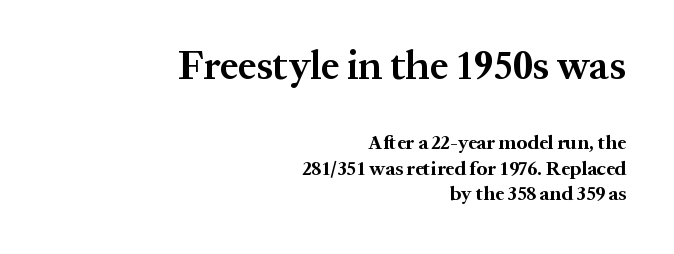
{"serif": "yes", "italic": "no", "bold": "yes", "weight": "bold", "width": "normal", "stroke_contrast": "medium", "x_height": "medium", "monospaced": "no", "underline": "no", "align": "right", "line_spacing": "normal", "line_spacing_ratio": 1.28, "letter_spacing": "normal", "letter_spacing_em": 0.0, "larger_block": "first", "size_ratio": 2.05, "glyph_px": 41}
